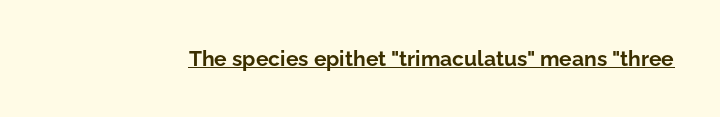
The image shows 21 px bold type, upright; set normal letter spacing, underlined.
